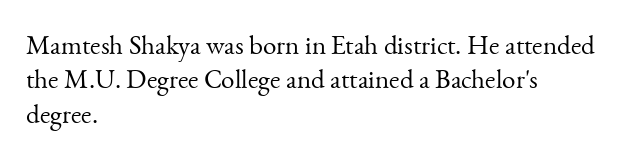
Q: Is the text bold? A: No.
Q: Is the text italic (slanted)? A: No, it is upright.
Q: Is the text underlined? A: No.
Q: How is the paragraph aligned? A: Left-aligned.
Q: Is the spacing between letters normal or unusually wide? A: Normal.
Q: Is the spacing between lines tight, normal or loose? A: Normal.
